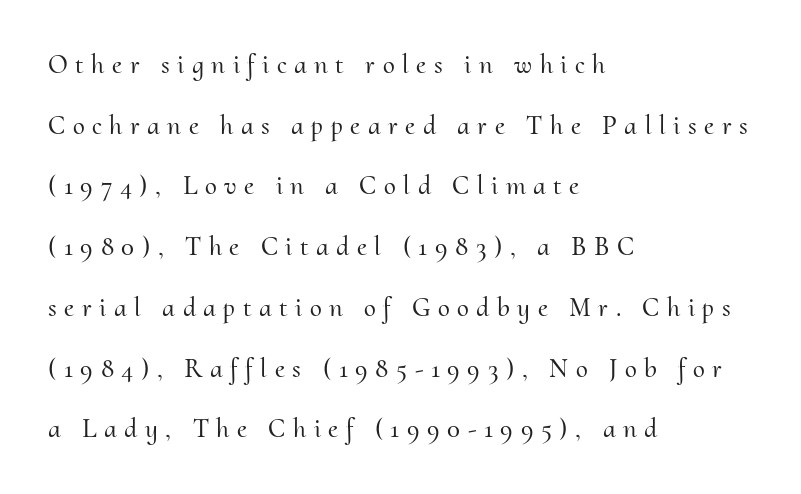
The image shows 27 px text type, upright; set left-aligned, loose line spacing (2.25x), unusually wide letter spacing (+0.28 em), not underlined.
